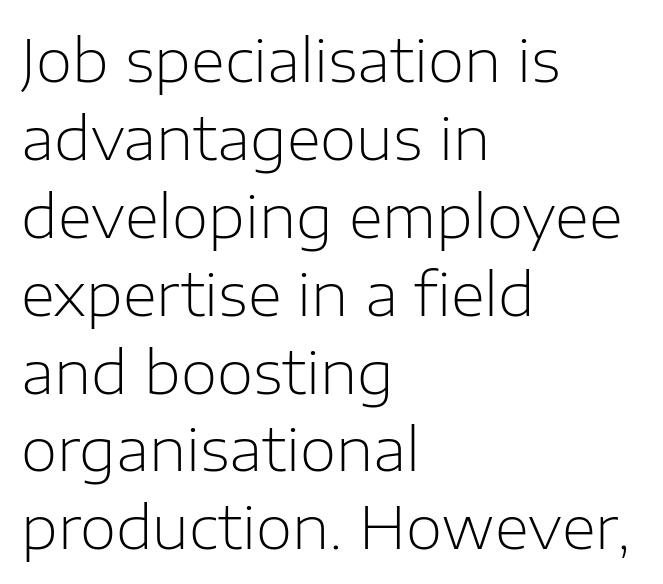
The characters are drawn with everyday or finer stroke widths. The letters sit at their default tracking, neither squeezed nor spread. Rendered with straight, roman letterforms. Decoration check: the copy has no underline.
